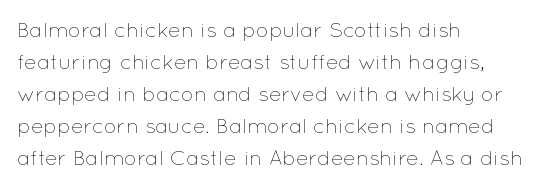
{"italic": "no", "bold": "no", "underline": "no", "align": "left", "line_spacing": "normal", "line_spacing_ratio": 1.52, "letter_spacing": "normal", "letter_spacing_em": 0.0, "glyph_px": 21}
